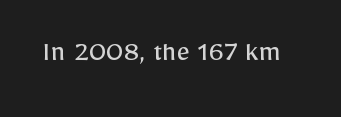
The image shows 30 px regular-weight sans-serif type, upright; set normal letter spacing, not underlined; low stroke contrast and a medium x-height.
